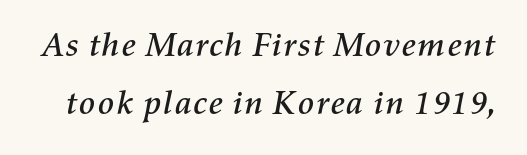
The image shows 34 px text type, italic (leaning right); set normal line spacing (1.7x), normal letter spacing, not underlined; medium stroke contrast and a medium x-height.
